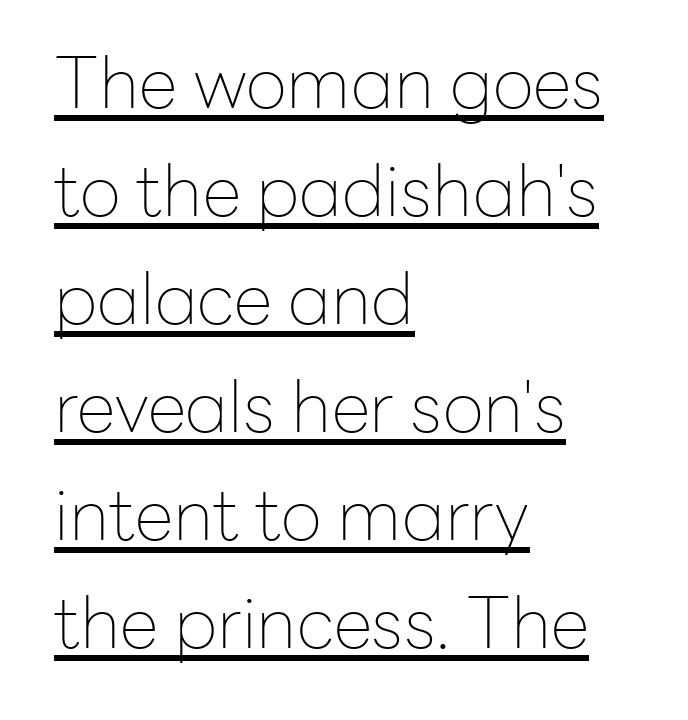
The image shows 71 px thin sans-serif type, upright; set left-aligned, normal line spacing (1.52x), normal letter spacing, underlined; low stroke contrast and a medium x-height.
